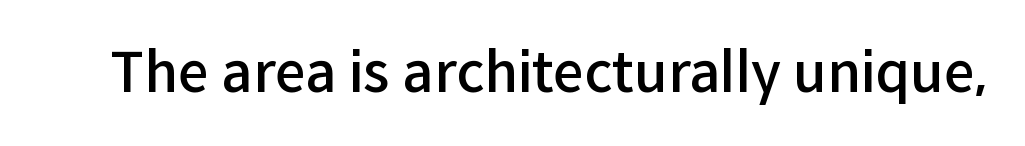
Q: Is the text bold? A: Semi-bold.
Q: Is the text italic (slanted)? A: No, it is upright.
Q: Is the typeface a serif or a sans-serif typeface? A: Sans-serif.
Q: Is the text underlined? A: No.
Q: Is the spacing between letters normal or unusually wide? A: Normal.
Q: Width (condensed, normal, or wide)? A: Normal.
Q: Stroke contrast? A: Low.
Q: x-height? A: Medium.
Q: Monospaced? A: No.
